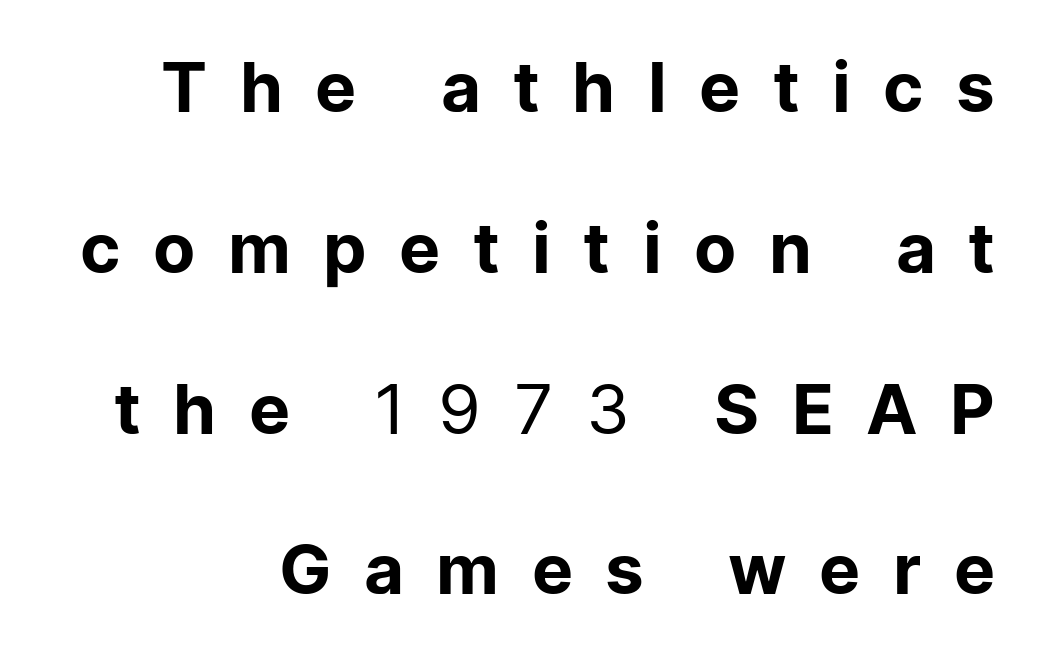
{"serif": "no", "italic": "no", "bold": "no", "weight": "regular", "width": "normal", "stroke_contrast": "low", "x_height": "medium", "monospaced": "no", "underline": "no", "line_spacing": "loose", "line_spacing_ratio": 2.33, "letter_spacing": "wide", "letter_spacing_em": 0.47, "glyph_px": 69}
